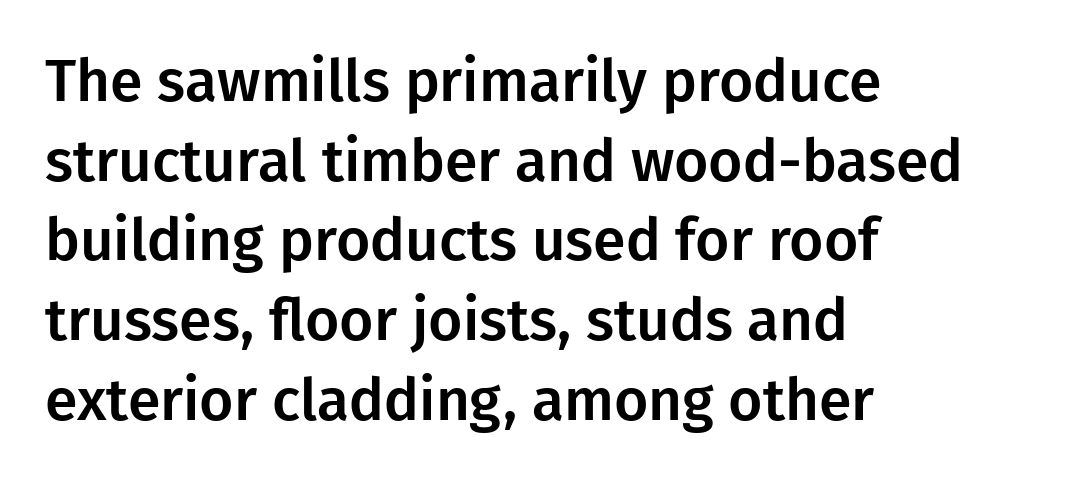
{"serif": "no", "italic": "no", "width": "normal", "stroke_contrast": "low", "x_height": "medium", "monospaced": "no", "underline": "no", "align": "left", "line_spacing": "normal", "line_spacing_ratio": 1.35, "letter_spacing": "normal", "letter_spacing_em": 0.0, "glyph_px": 59}
